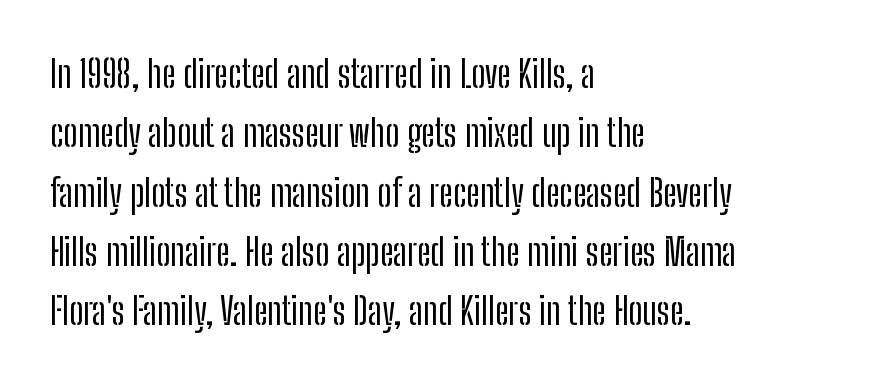
Q: Is the text italic (slanted)? A: No, it is upright.
Q: Is the typeface a serif or a sans-serif typeface? A: Sans-serif.
Q: Is the text underlined? A: No.
Q: How is the paragraph aligned? A: Left-aligned.
Q: Is the spacing between letters normal or unusually wide? A: Normal.
Q: Is the spacing between lines tight, normal or loose? A: Normal.
Q: Width (condensed, normal, or wide)? A: Condensed.
Q: Stroke contrast? A: Low.
Q: x-height? A: Medium.
Q: Monospaced? A: No.
